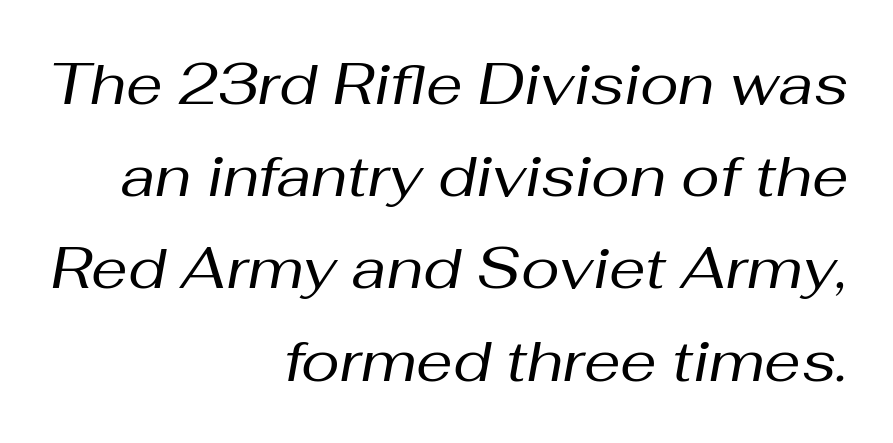
Plain, unruled lines of type. Stems here are at most as thick as an everyday book face. Tracking value appears to be zero — textbook default spacing. Evenly set lines give the paragraph a standard silhouette.
